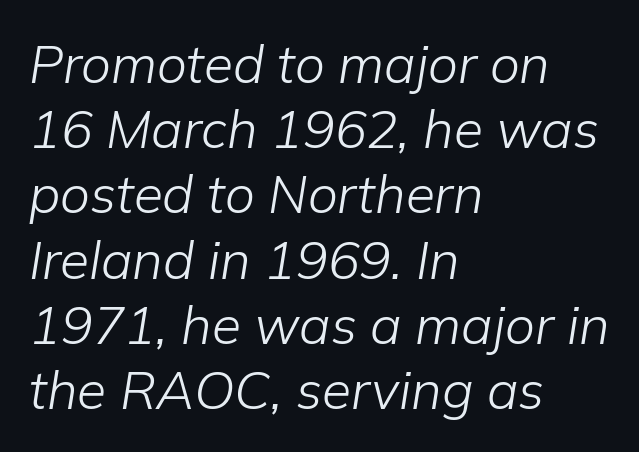
{"italic": "yes", "lean": "right", "slant_degrees": 9, "bold": "no", "weight": "light", "width": "normal", "stroke_contrast": "low", "x_height": "medium", "monospaced": "no", "underline": "no", "align": "left", "line_spacing_ratio": 1.23, "letter_spacing": "normal", "letter_spacing_em": 0.0, "glyph_px": 53}
